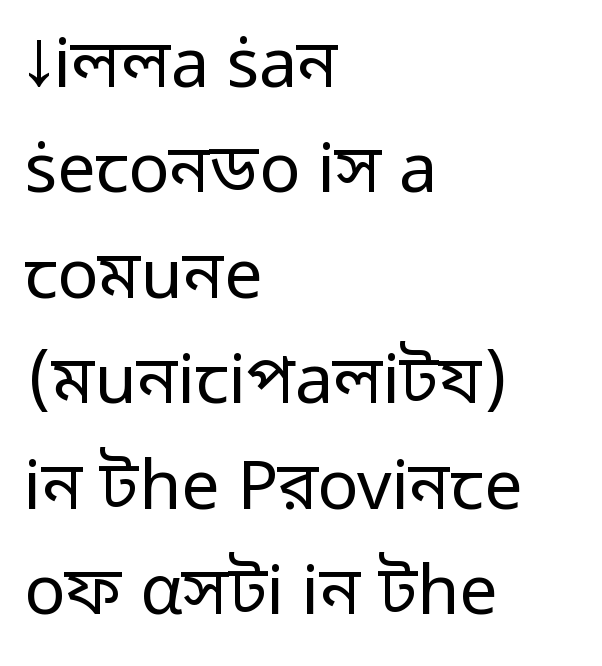
{"serif": "no", "italic": "no", "bold": "no", "weight": "regular", "width": "normal", "stroke_contrast": "low", "x_height": "medium", "monospaced": "no", "underline": "no", "align": "left", "line_spacing": "normal", "line_spacing_ratio": 1.55, "letter_spacing": "normal", "letter_spacing_em": 0.0, "glyph_px": 68}
